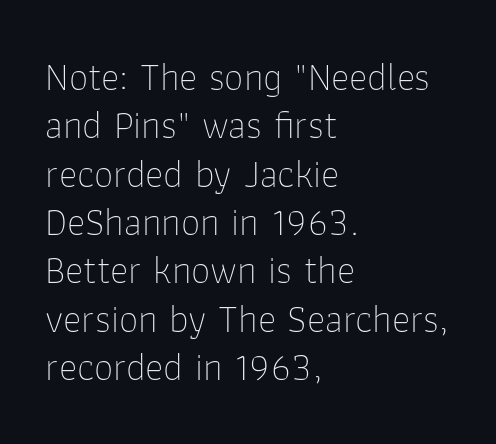
Caption: standard tracking, unaltered. The baseline area is clear. Nope, not italic — everything's standing straight. Notice how the passage keeps a crisp vertical edge on the left only. Proportional: the letters do not fall into vertical columns. The typeface chosen for these lines omits serifs.
